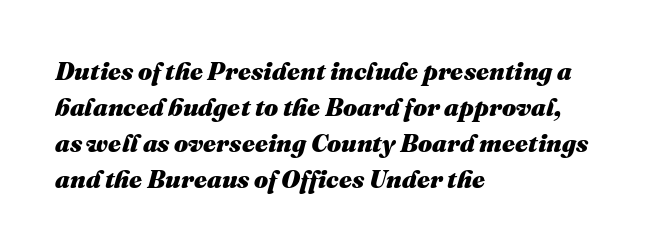
Q: Is the text bold? A: Yes.
Q: Is the text italic (slanted)? A: Yes, it leans right by about 16 degrees.
Q: Is the text underlined? A: No.
Q: How is the paragraph aligned? A: Left-aligned.
Q: Is the spacing between letters normal or unusually wide? A: Normal.
Q: Is the spacing between lines tight, normal or loose? A: Normal.
